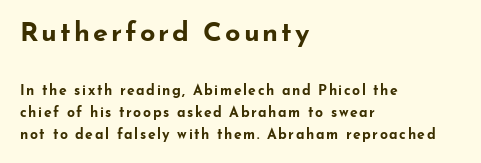
The image shows 27 px bold type, upright; set left-aligned, normal line spacing (1.57x), not underlined; the first (top) block is 1.93x larger.
